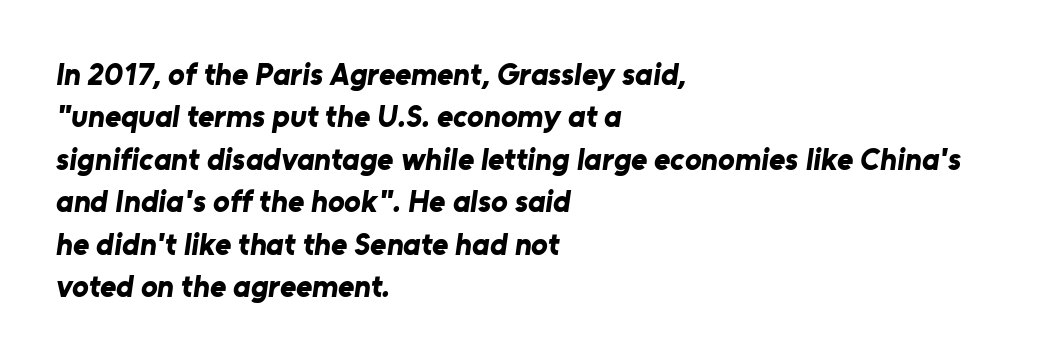
The image shows 31 px bold sans-serif type; set left-aligned, normal line spacing (1.37x), normal letter spacing, not underlined; low stroke contrast and a medium x-height.
